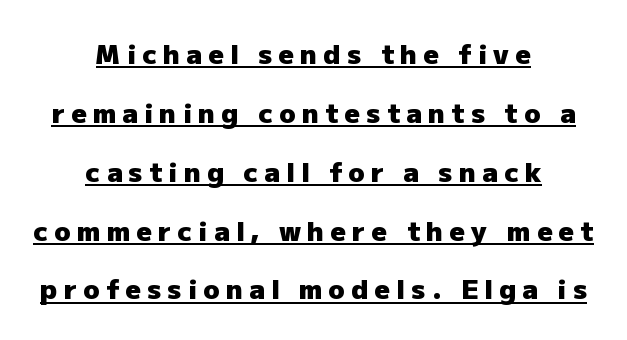
On the weight axis this lands at bold, roughly 700. Short and long lines alike share a common midpoint. Reading down the column, the eye jumps a long way to each next line. The typography opts for an upright posture over an oblique one. Honestly, the letter spacing is so wide it's the main thing you notice. Each line of the rendering has a horizontal stroke beneath the glyphs.
